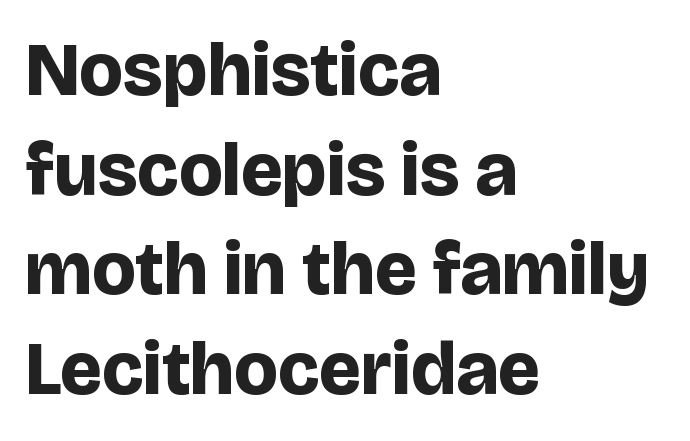
Every row of glyphs begins at an identical x-position on the left. This sample uses plain, unmodified letter spacing. Notice how descenders clear the ascenders below comfortably — that's standard leading. The passage shown is emphatically bold.
